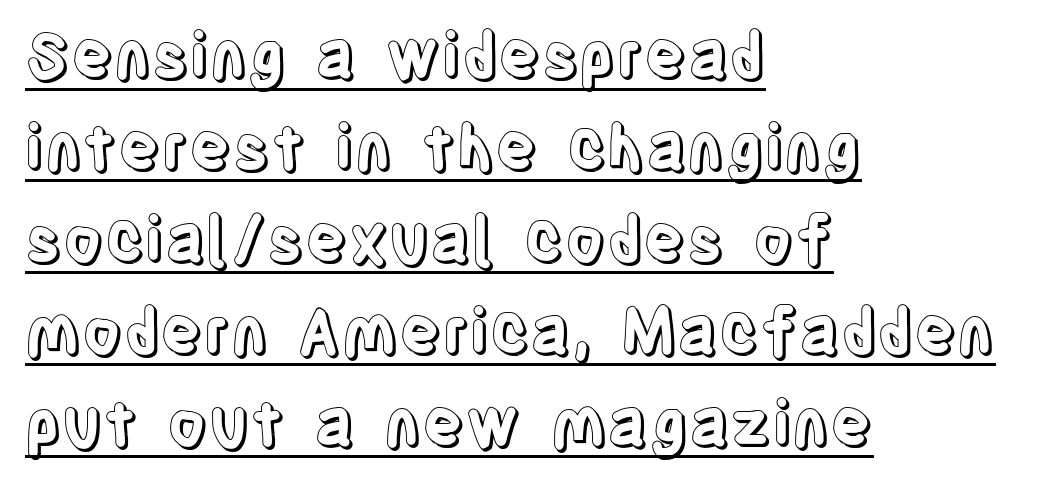
Q: Is the text italic (slanted)? A: No, it is upright.
Q: Is the text underlined? A: Yes.
Q: How is the paragraph aligned? A: Left-aligned.
Q: Is the spacing between letters normal or unusually wide? A: Normal.
Q: Is the spacing between lines tight, normal or loose? A: Normal.
Q: Width (condensed, normal, or wide)? A: Condensed.
Q: x-height? A: Large.
Q: Monospaced? A: No.
